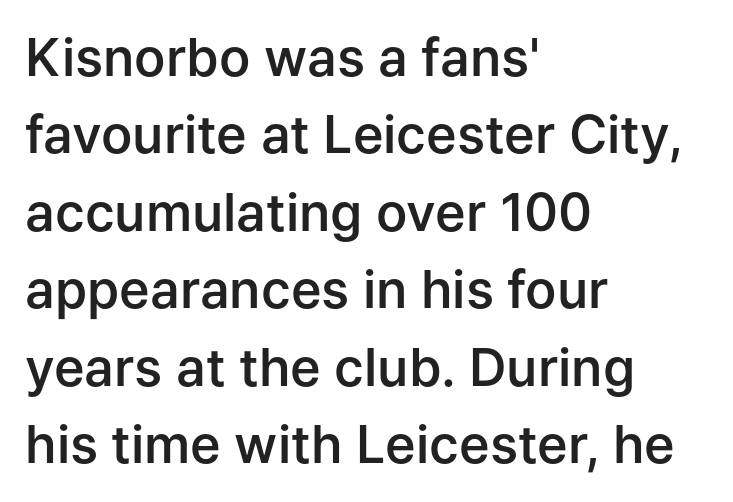
The image shows 52 px semibold sans-serif type, upright; set left-aligned, normal line spacing (1.49x), normal letter spacing, not underlined; low stroke contrast and a medium x-height.
